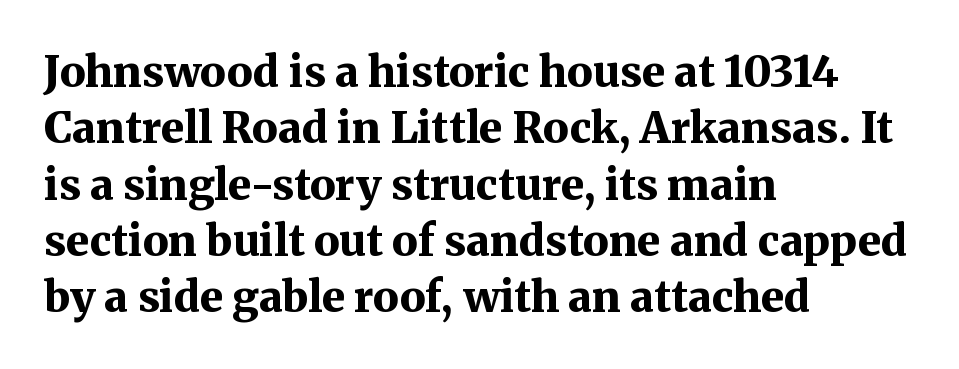
The image shows 43 px bold serif type, upright; set left-aligned, normal line spacing (1.31x), normal letter spacing, not underlined; medium stroke contrast and a medium x-height.
